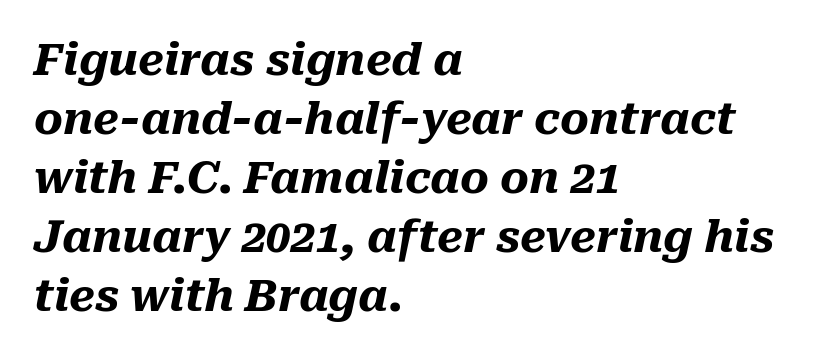
Q: Is the text bold? A: Yes.
Q: Is the text italic (slanted)? A: Yes, it leans right by about 10 degrees.
Q: Is the text underlined? A: No.
Q: How is the paragraph aligned? A: Left-aligned.
Q: Is the spacing between letters normal or unusually wide? A: Normal.
Q: Is the spacing between lines tight, normal or loose? A: Normal.
Q: Width (condensed, normal, or wide)? A: Normal.
Q: Stroke contrast? A: Medium.
Q: x-height? A: Medium.
Q: Monospaced? A: No.
